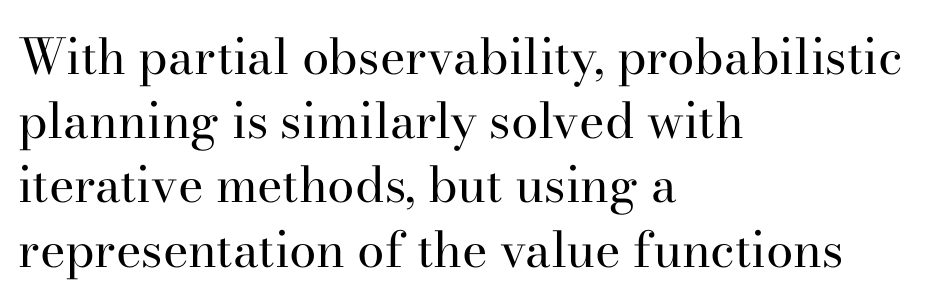
{"serif": "yes", "italic": "no", "bold": "no", "weight": "regular", "width": "normal", "stroke_contrast": "high", "x_height": "small", "monospaced": "no", "underline": "no", "align": "left", "line_spacing": "normal", "line_spacing_ratio": 1.31, "letter_spacing": "normal", "letter_spacing_em": 0.0, "glyph_px": 49}
